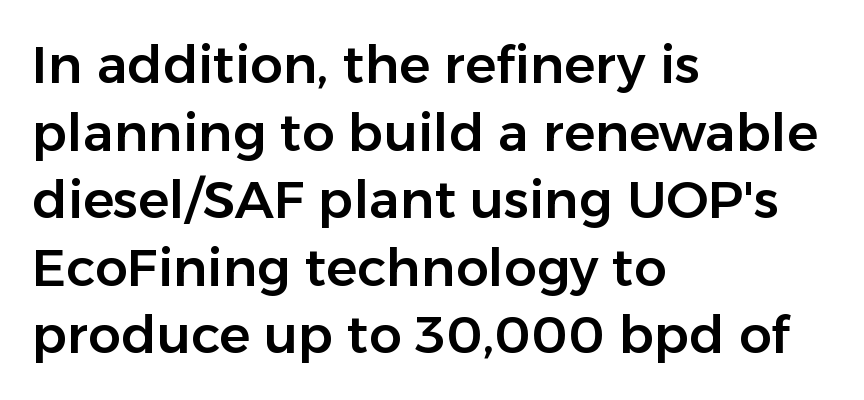
{"serif": "no", "italic": "no", "width": "normal", "stroke_contrast": "low", "x_height": "medium", "monospaced": "no", "underline": "no", "align": "left", "line_spacing": "normal", "line_spacing_ratio": 1.3, "letter_spacing": "normal", "letter_spacing_em": 0.0, "glyph_px": 52}
